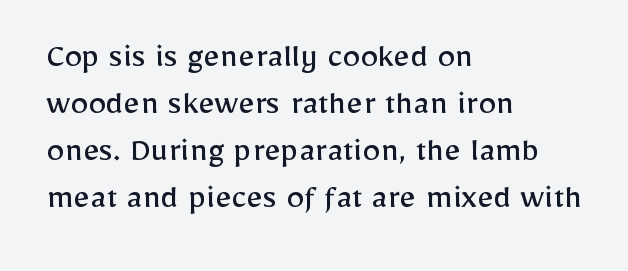
The image shows 36 px regular-weight sans-serif type, upright; set left-aligned, normal line spacing (1.31x), normal letter spacing, not underlined; low stroke contrast and a medium x-height.
